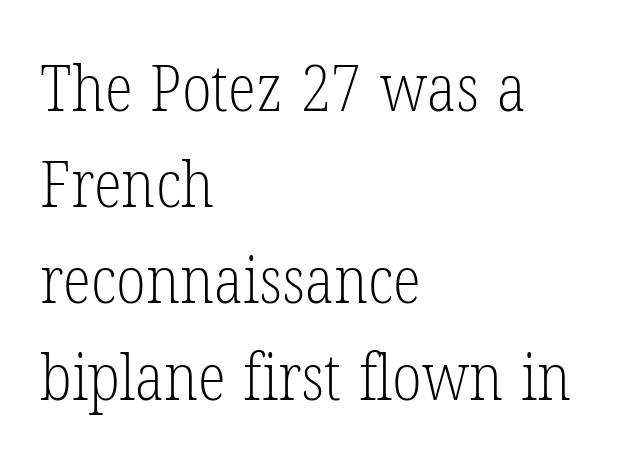
Q: Is the text bold? A: No.
Q: Is the text italic (slanted)? A: No, it is upright.
Q: Is the typeface a serif or a sans-serif typeface? A: Serif.
Q: Is the text underlined? A: No.
Q: How is the paragraph aligned? A: Left-aligned.
Q: Is the spacing between letters normal or unusually wide? A: Normal.
Q: Is the spacing between lines tight, normal or loose? A: Normal.
Q: Width (condensed, normal, or wide)? A: Condensed.
Q: Stroke contrast? A: Low.
Q: x-height? A: Medium.
Q: Monospaced? A: No.
